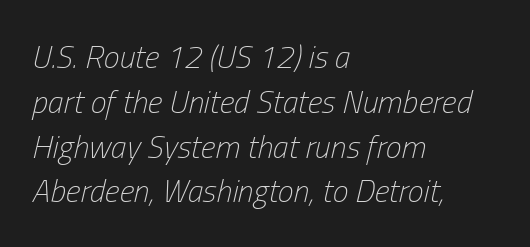
Q: Is the text bold? A: No.
Q: Is the text italic (slanted)? A: Yes, it leans right by about 13 degrees.
Q: Is the text underlined? A: No.
Q: How is the paragraph aligned? A: Left-aligned.
Q: Is the spacing between letters normal or unusually wide? A: Normal.
Q: Is the spacing between lines tight, normal or loose? A: Normal.
Q: Width (condensed, normal, or wide)? A: Condensed.
Q: Stroke contrast? A: Low.
Q: x-height? A: Medium.
Q: Monospaced? A: No.
